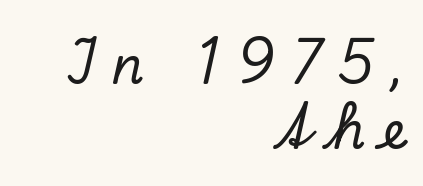
Q: Is the text italic (slanted)? A: Yes, it leans right by about 13 degrees.
Q: Is the typeface a serif or a sans-serif typeface? A: Serif.
Q: Is the text underlined? A: No.
Q: How is the paragraph aligned? A: Right-aligned.
Q: Is the spacing between letters normal or unusually wide? A: Unusually wide.
Q: Is the spacing between lines tight, normal or loose? A: Normal.
Q: Width (condensed, normal, or wide)? A: Normal.
Q: Stroke contrast? A: Low.
Q: x-height? A: Small.
Q: Monospaced? A: No.
